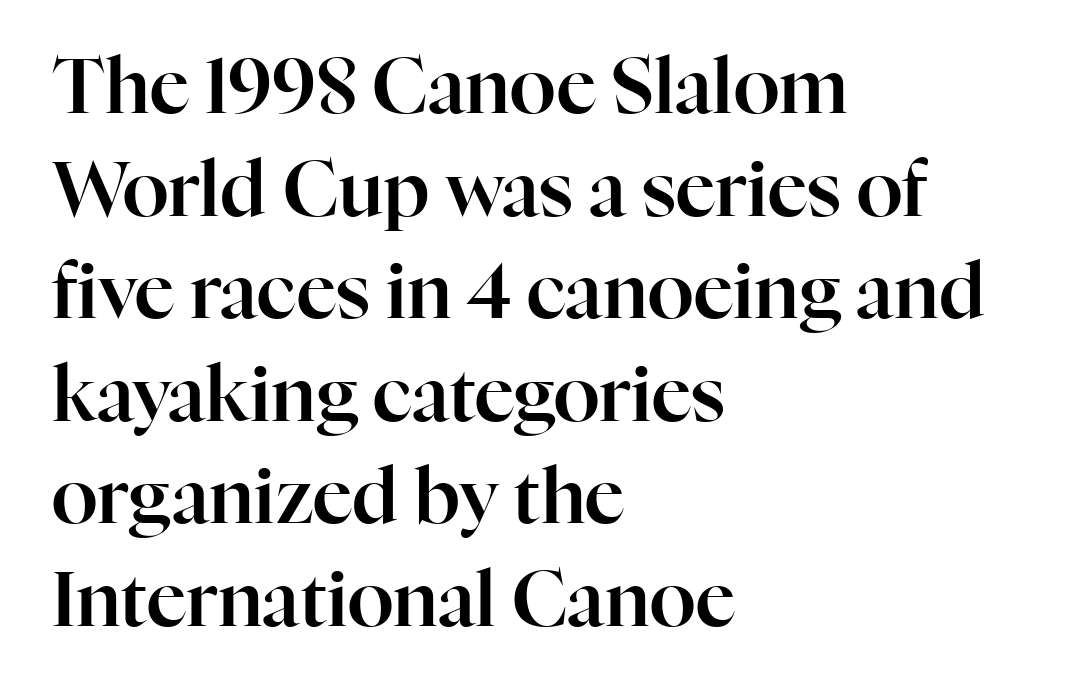
{"serif": "yes", "italic": "no", "width": "normal", "stroke_contrast": "high", "x_height": "medium", "monospaced": "no", "underline": "no", "align": "left", "line_spacing": "normal", "line_spacing_ratio": 1.35, "letter_spacing": "normal", "letter_spacing_em": 0.0, "glyph_px": 76}
